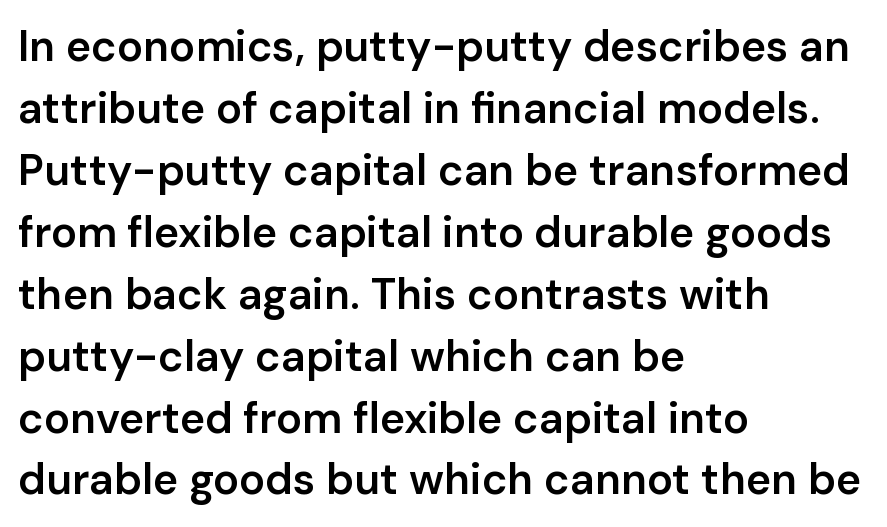
The image shows 43 px semibold sans-serif type, upright; set left-aligned, normal line spacing (1.44x), normal letter spacing, not underlined; low stroke contrast and a medium x-height.
